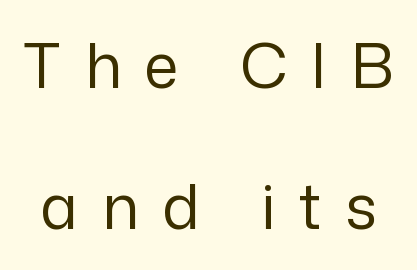
Q: Is the text bold? A: No.
Q: Is the text italic (slanted)? A: No, it is upright.
Q: Is the typeface a serif or a sans-serif typeface? A: Sans-serif.
Q: Is the text underlined? A: No.
Q: Is the spacing between letters normal or unusually wide? A: Unusually wide.
Q: Is the spacing between lines tight, normal or loose? A: Loose.
Q: Width (condensed, normal, or wide)? A: Normal.
Q: Stroke contrast? A: Low.
Q: x-height? A: Medium.
Q: Monospaced? A: No.
